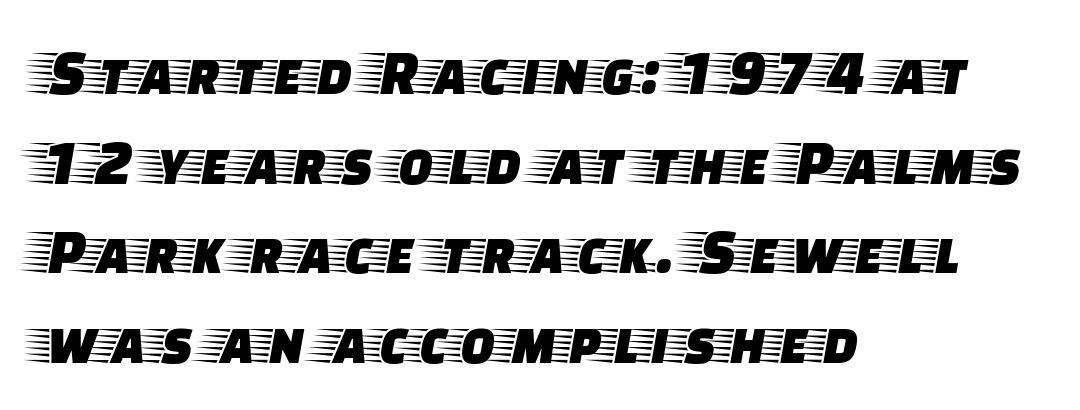
Q: Is the text italic (slanted)? A: Yes.
Q: Is the typeface a serif or a sans-serif typeface? A: Serif.
Q: Is the text underlined? A: No.
Q: How is the paragraph aligned? A: Left-aligned.
Q: Is the spacing between letters normal or unusually wide? A: Normal.
Q: Is the spacing between lines tight, normal or loose? A: Normal.
Q: Width (condensed, normal, or wide)? A: Wide.
Q: Stroke contrast? A: Low.
Q: x-height? A: Large.
Q: Monospaced? A: No.
